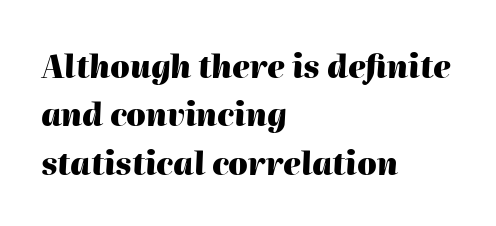
The lines sit at an ordinary, default distance from one another. Character widths vary here, with narrow letters taking less room than wide ones. Where is the straight margin? On the left. On the weight axis this lands at bold, roughly 700. The axis of the letterforms is tilted away from vertical. Only glyphs here, with clear space below each row.
